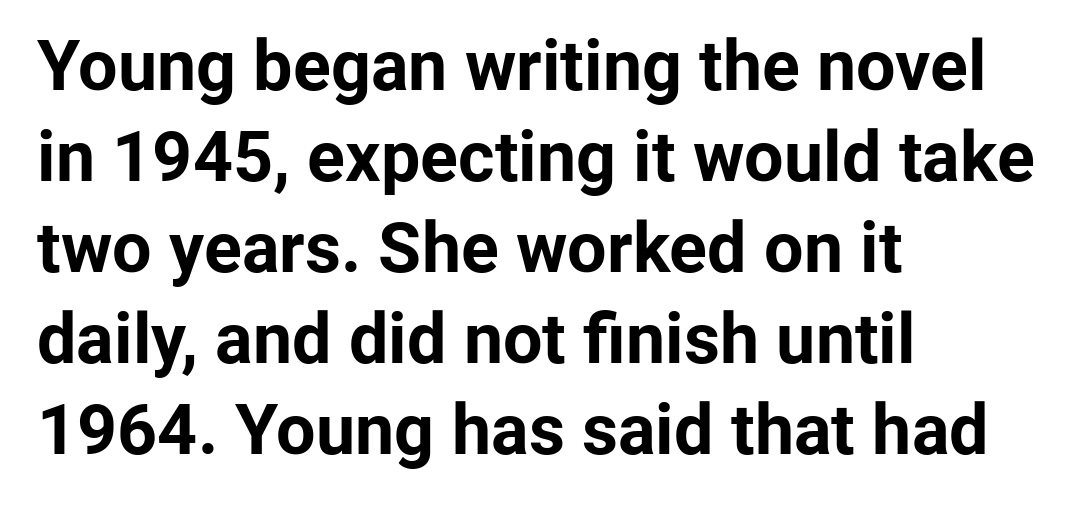
{"serif": "no", "italic": "no", "bold": "yes", "weight": "bold", "width": "normal", "stroke_contrast": "low", "x_height": "medium", "monospaced": "no", "underline": "no", "align": "left", "line_spacing": "normal", "line_spacing_ratio": 1.3, "letter_spacing": "normal", "letter_spacing_em": 0.0, "glyph_px": 70}
